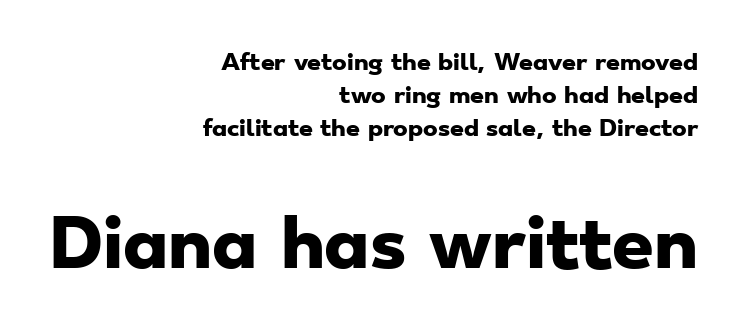
{"serif": "no", "bold": "yes", "weight": "heavy", "width": "wide", "stroke_contrast": "low", "x_height": "small", "monospaced": "no", "underline": "no", "align": "right", "line_spacing": "normal", "line_spacing_ratio": 1.49, "letter_spacing": "normal", "letter_spacing_em": 0.0, "larger_block": "second", "size_ratio": 3.0, "glyph_px": 66}
